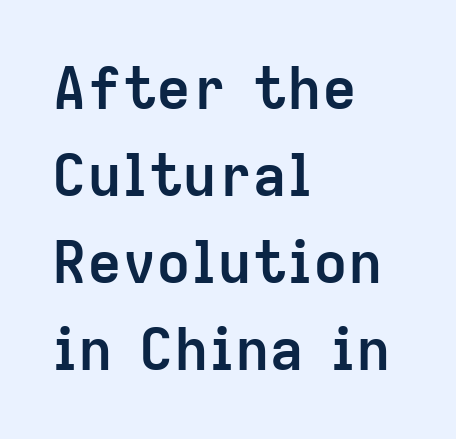
Q: Is the text bold? A: Yes.
Q: Is the text italic (slanted)? A: No, it is upright.
Q: Is the typeface a serif or a sans-serif typeface? A: Sans-serif.
Q: Is the text underlined? A: No.
Q: How is the paragraph aligned? A: Left-aligned.
Q: Is the spacing between letters normal or unusually wide? A: Normal.
Q: Is the spacing between lines tight, normal or loose? A: Normal.
Q: Width (condensed, normal, or wide)? A: Normal.
Q: Stroke contrast? A: Low.
Q: x-height? A: Medium.
Q: Monospaced? A: No.
